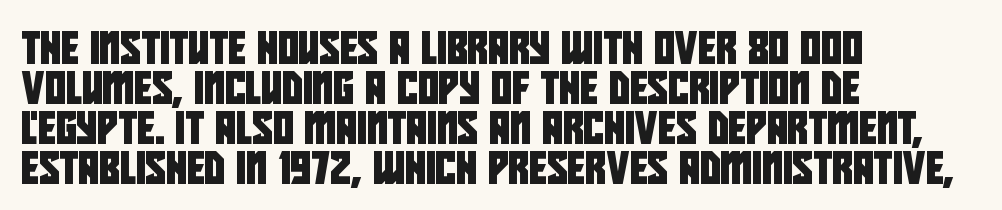
The image shows 32 px condensed sans-serif type; set left-aligned, normal line spacing (1.25x), normal letter spacing, not underlined; low stroke contrast and a large x-height.
